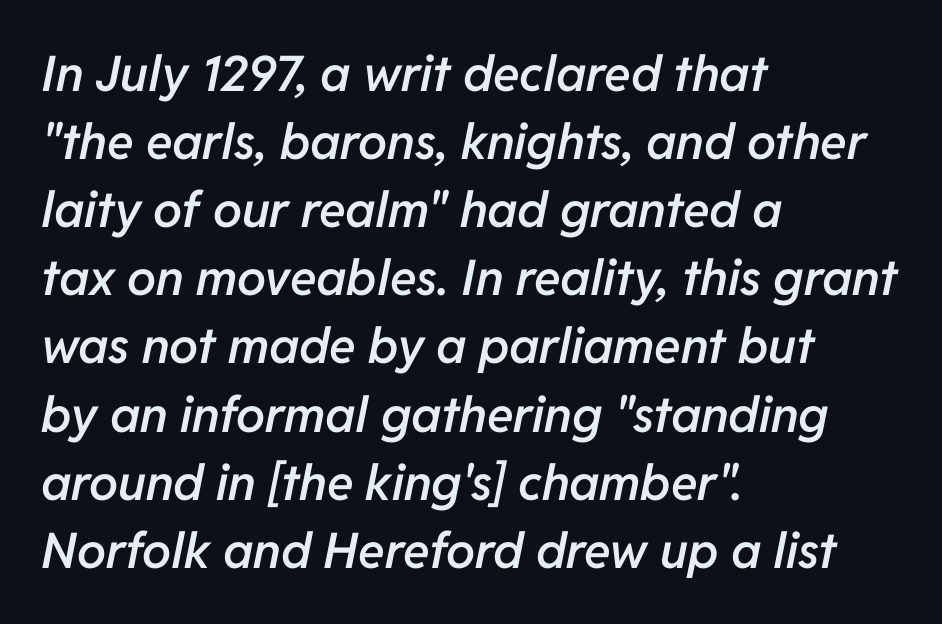
Style check: oblique. A classic flush-left, rag-right setting is used for this passage. These lines sit exactly where default settings would place them. Plain, unruled lines of type. The tracking reads as untouched default to a designer's eye.
